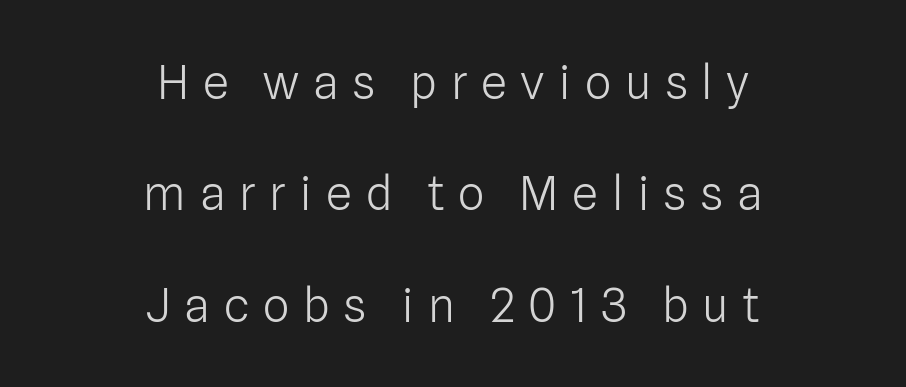
The image shows 47 px light sans-serif type, upright; set centered, loose line spacing (2.37x), unusually wide letter spacing (+0.29 em), not underlined; low stroke contrast and a medium x-height.
